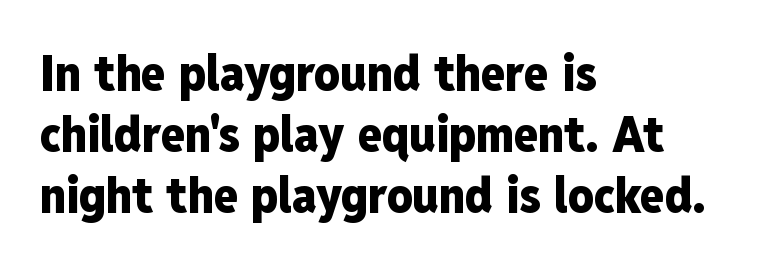
{"serif": "no", "italic": "no", "bold": "yes", "weight": "heavy", "width": "condensed", "stroke_contrast": "low", "x_height": "medium", "monospaced": "no", "underline": "no", "align": "left", "line_spacing_ratio": 1.22, "letter_spacing": "normal", "letter_spacing_em": 0.0, "glyph_px": 50}
